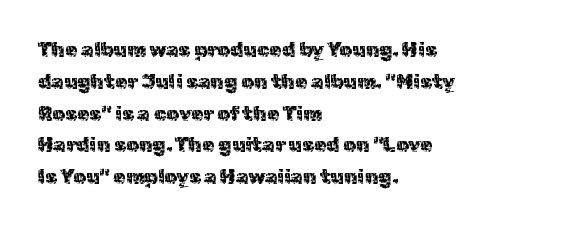
{"italic": "no", "bold": "no", "underline": "no", "align": "left", "line_spacing": "normal", "line_spacing_ratio": 1.59, "letter_spacing": "normal", "letter_spacing_em": 0.0, "glyph_px": 20}
